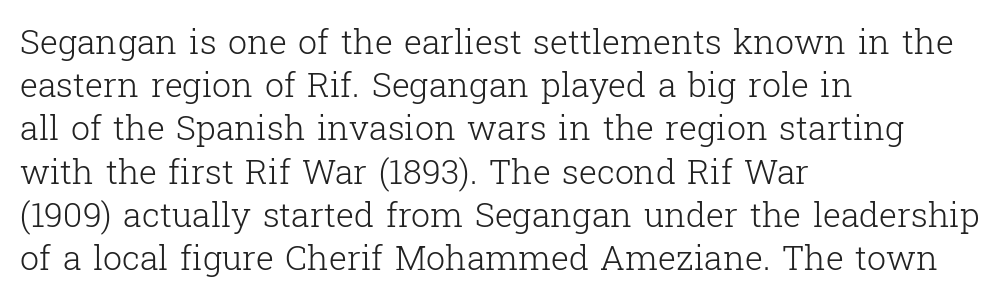
Q: Is the text bold? A: No.
Q: Is the text italic (slanted)? A: No, it is upright.
Q: Is the typeface a serif or a sans-serif typeface? A: Serif.
Q: Is the text underlined? A: No.
Q: How is the paragraph aligned? A: Left-aligned.
Q: Is the spacing between letters normal or unusually wide? A: Normal.
Q: Is the spacing between lines tight, normal or loose? A: Normal.
Q: Width (condensed, normal, or wide)? A: Normal.
Q: Stroke contrast? A: Low.
Q: x-height? A: Medium.
Q: Monospaced? A: No.
